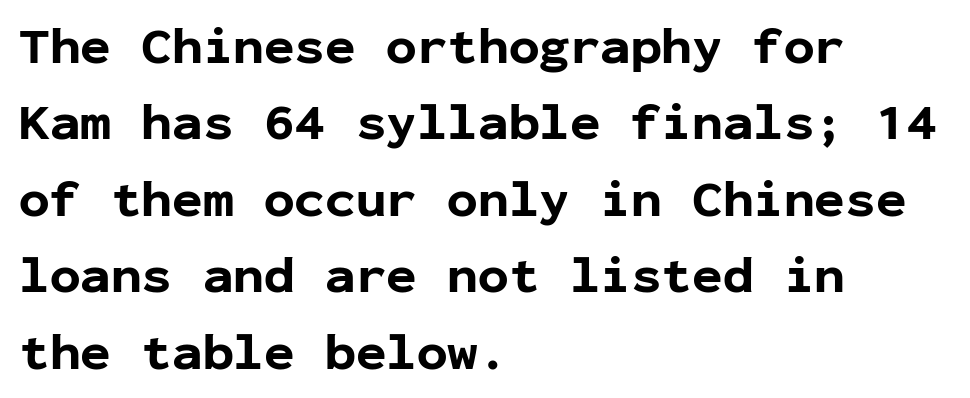
Has an underline been added? It has not. The rendering anchors every line to the left-hand side. On the weight axis this lands at bold, roughly 700. No italicization has been applied; the sample stays upright.
